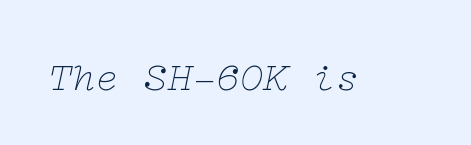
The image shows 40 px thin, wide serif type, italic (leaning right); set normal letter spacing, not underlined; low stroke contrast and a medium x-height.
